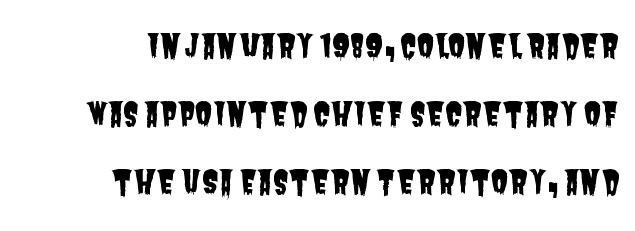
{"serif": "no", "width": "condensed", "stroke_contrast": "low", "x_height": "large", "monospaced": "no", "underline": "no", "align": "right", "line_spacing": "loose", "line_spacing_ratio": 2.12, "letter_spacing": "normal", "letter_spacing_em": 0.0, "glyph_px": 32}
